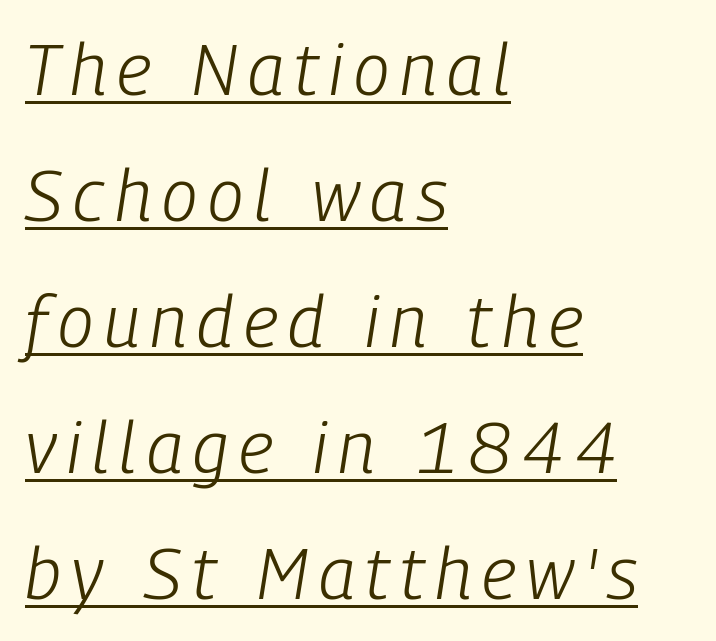
{"italic": "yes", "lean": "right", "slant_degrees": 9, "bold": "no", "weight": "light", "width": "condensed", "stroke_contrast": "low", "x_height": "medium", "monospaced": "no", "underline": "yes", "align": "left", "line_spacing_ratio": 1.75, "glyph_px": 72}
